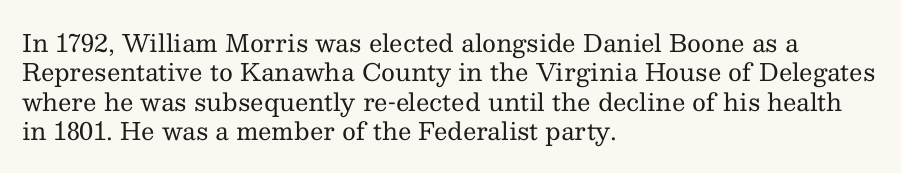
Q: Is the text bold? A: No.
Q: Is the text italic (slanted)? A: No, it is upright.
Q: Is the text underlined? A: No.
Q: How is the paragraph aligned? A: Left-aligned.
Q: Is the spacing between letters normal or unusually wide? A: Normal.
